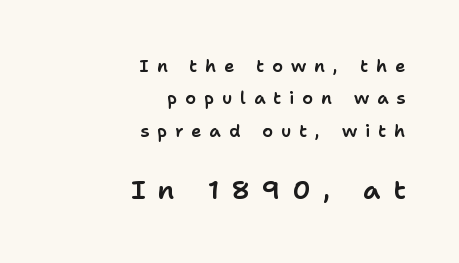
{"italic": "no", "underline": "no", "align": "right", "line_spacing": "loose", "line_spacing_ratio": 1.91, "letter_spacing": "wide", "letter_spacing_em": 0.47, "larger_block": "second", "size_ratio": 1.53, "glyph_px": 26}
